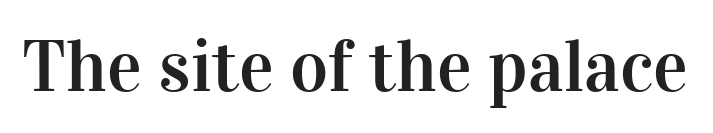
Rendered with straight, roman letterforms. You can tell from the footed stems that serif type was used. This rendering features lettering with no underline. Words appear dense and cohesive because spacing is normal. Spacing verdict: proportional, widths tailored to each character.
